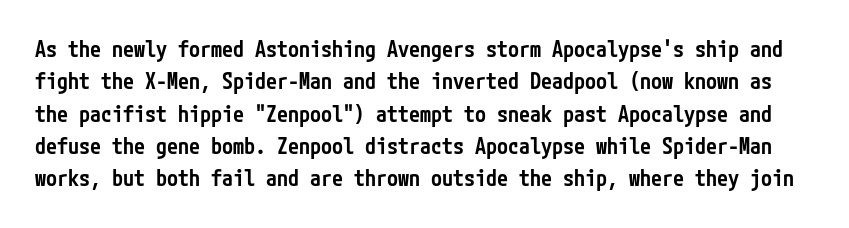
{"italic": "no", "bold": "semi", "underline": "no", "line_spacing": "normal", "line_spacing_ratio": 1.47, "letter_spacing": "normal", "letter_spacing_em": 0.0, "glyph_px": 22}
